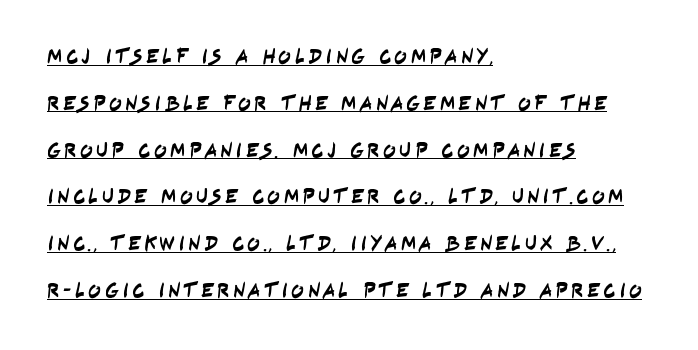
Q: Is the text underlined? A: Yes.
Q: How is the paragraph aligned? A: Left-aligned.
Q: Is the spacing between lines tight, normal or loose? A: Loose.
